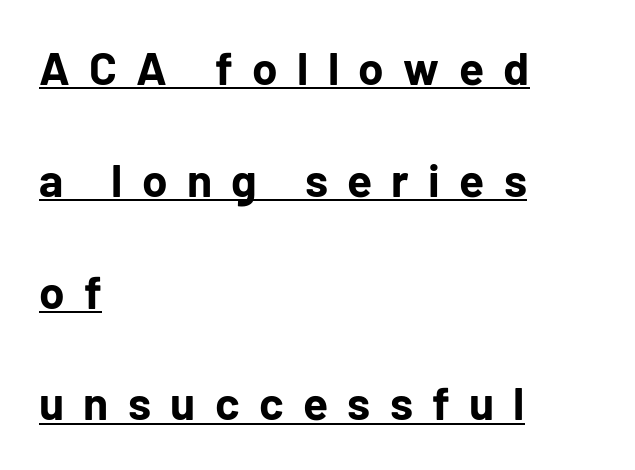
The image shows 46 px bold sans-serif type, upright; set left-aligned, loose line spacing (2.43x), unusually wide letter spacing (+0.42 em), underlined; low stroke contrast and a medium x-height.
